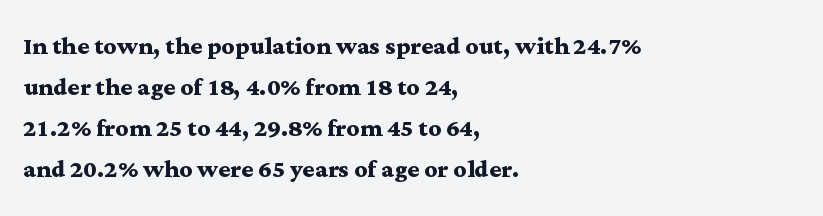
Q: Is the text bold? A: Yes.
Q: Is the text italic (slanted)? A: No, it is upright.
Q: Is the typeface a serif or a sans-serif typeface? A: Serif.
Q: Is the text underlined? A: No.
Q: How is the paragraph aligned? A: Left-aligned.
Q: Is the spacing between letters normal or unusually wide? A: Normal.
Q: Is the spacing between lines tight, normal or loose? A: Normal.
Q: Width (condensed, normal, or wide)? A: Wide.
Q: Stroke contrast? A: Medium.
Q: x-height? A: Medium.
Q: Monospaced? A: No.
